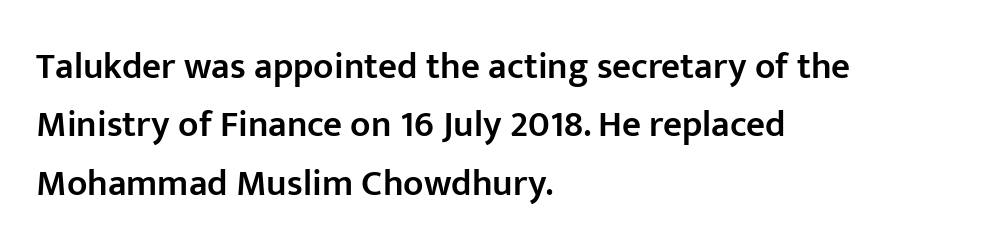
The image shows 37 px semibold sans-serif type, upright; set left-aligned, normal line spacing (1.58x), normal letter spacing, not underlined; low stroke contrast and a medium x-height.
